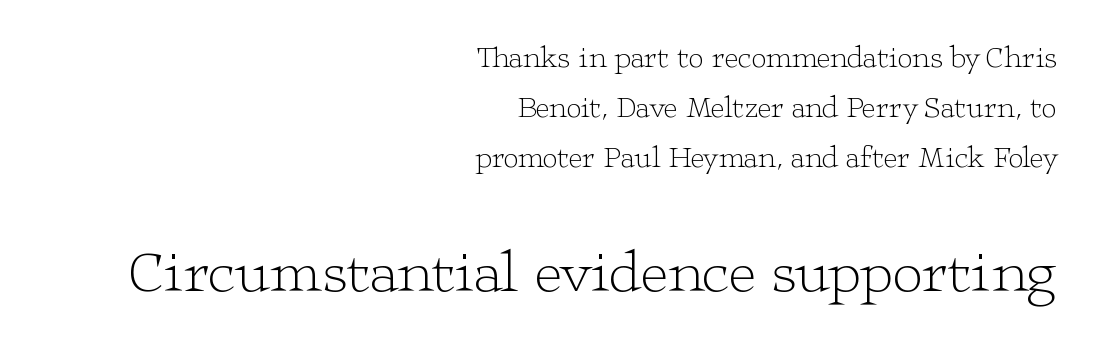
Q: Is the text bold? A: No.
Q: Is the text italic (slanted)? A: No, it is upright.
Q: Is the typeface a serif or a sans-serif typeface? A: Serif.
Q: Is the text underlined? A: No.
Q: How is the paragraph aligned? A: Right-aligned.
Q: Is the spacing between letters normal or unusually wide? A: Normal.
Q: Is the spacing between lines tight, normal or loose? A: Normal.
Q: Which block of text is set in a larger size, the first (top) or the second (bottom)? A: The second (bottom) one.
Q: Width (condensed, normal, or wide)? A: Wide.
Q: Stroke contrast? A: Low.
Q: x-height? A: Medium.
Q: Monospaced? A: No.
